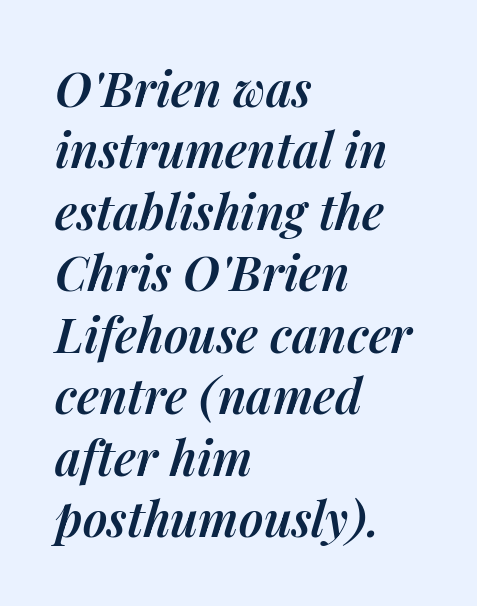
Each letter keeps its own natural width here, so spacing adapts to shape. Is there much room between lines? A standard amount, neither cramped nor airy. Rendered with sloped, italic letterforms. The characters look somewhat weighty, a semibold short of true bold.
